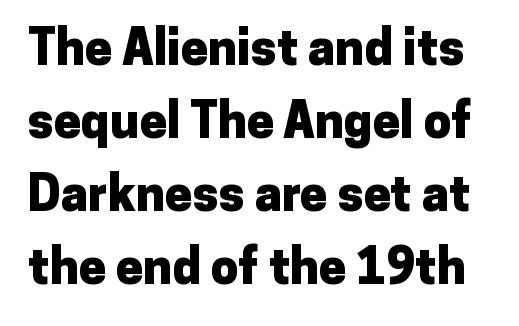
The image shows 49 px heavy sans-serif type, upright; set normal line spacing (1.49x), normal letter spacing, not underlined; low stroke contrast and a medium x-height.
